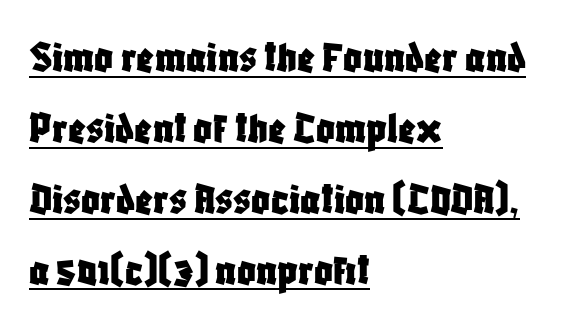
Letter spacing: default. This is underlined copy, the kind a proofreader might mark for attention. The passage shown is typed in a proportional face where columns would drift. These lines are composed in type without serifs. It's the straight-up-and-down kind of type. The designer left line spacing at the default.
